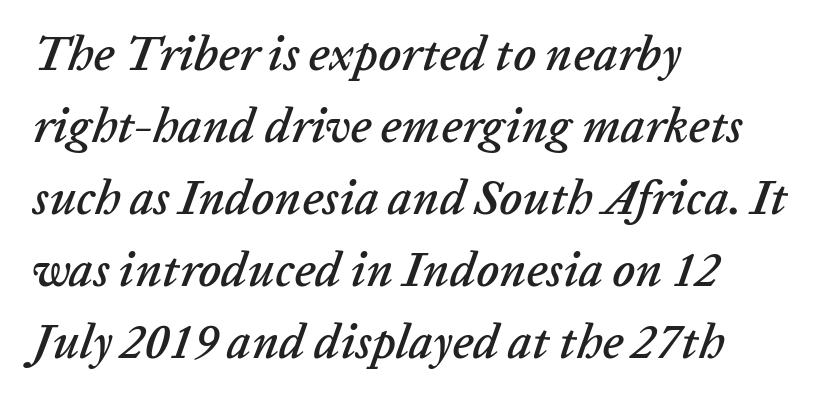
{"italic": "yes", "lean": "right", "slant_degrees": 20, "width": "normal", "stroke_contrast": "low", "x_height": "medium", "monospaced": "no", "underline": "no", "align": "left", "line_spacing": "normal", "line_spacing_ratio": 1.5, "letter_spacing": "normal", "letter_spacing_em": 0.0, "glyph_px": 48}
